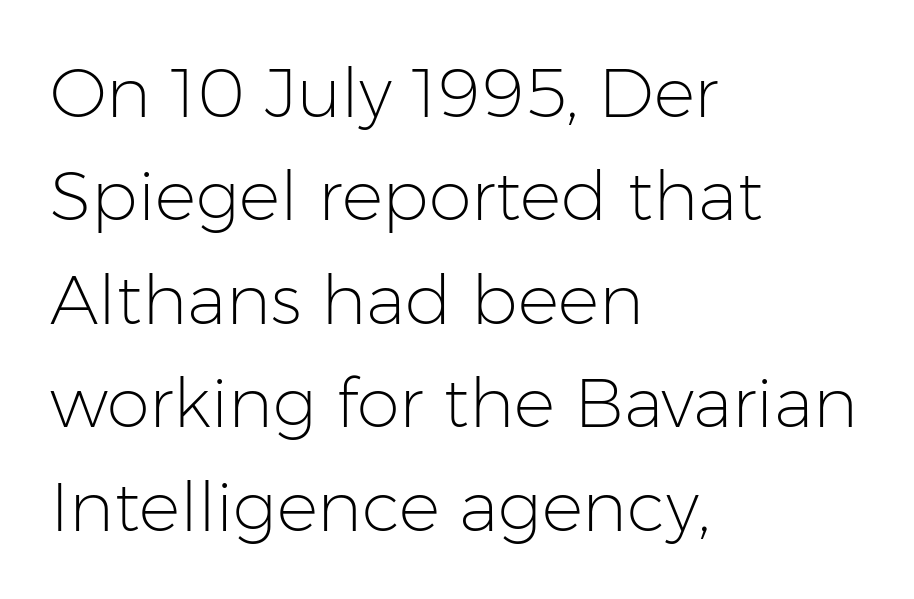
{"serif": "no", "italic": "no", "bold": "no", "weight": "light", "width": "normal", "stroke_contrast": "low", "x_height": "medium", "monospaced": "no", "underline": "no", "align": "left", "line_spacing": "normal", "line_spacing_ratio": 1.5, "letter_spacing": "normal", "letter_spacing_em": 0.0, "glyph_px": 69}
